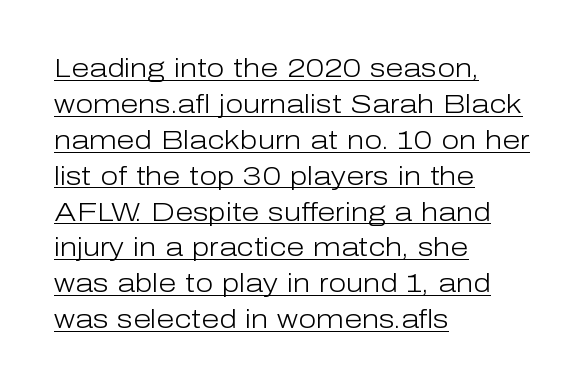
{"italic": "no", "bold": "no", "underline": "yes", "align": "left", "line_spacing": "normal", "line_spacing_ratio": 1.38, "letter_spacing": "normal", "letter_spacing_em": 0.0, "glyph_px": 26}
